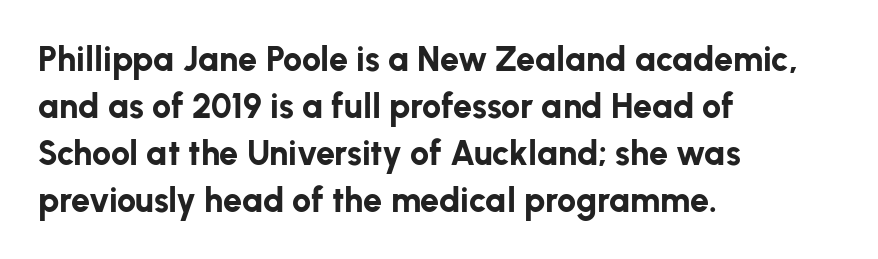
Does the weight exceed regular? Yes, all the way to bold. This sample uses plain, unmodified letter spacing. The letters carry no serifs — their stems end cleanly without finishing strokes. Here the designer chose a conventional face with non-uniform glyph widths. The type sits square on the baseline with zero lean. Teacher's note: observe the even left margin — that is flush-left alignment.
